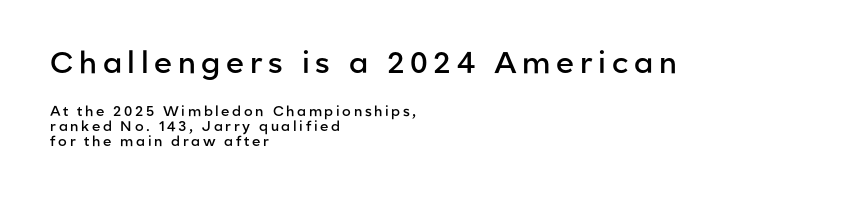
The image shows 30 px semibold sans-serif type, upright; set left-aligned, tight line spacing (1.05x), not underlined; the first (top) block is 2.14x larger; low stroke contrast and a medium x-height.
